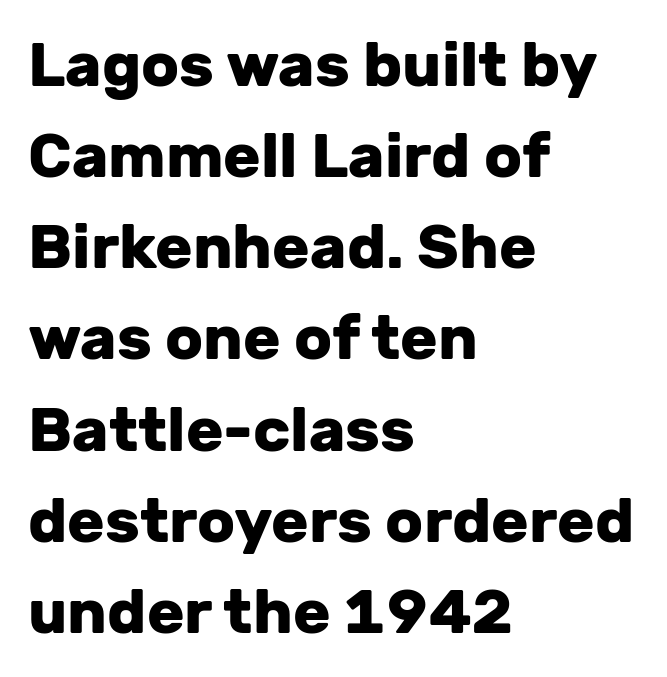
{"serif": "no", "italic": "no", "bold": "yes", "weight": "heavy", "width": "normal", "stroke_contrast": "low", "x_height": "medium", "monospaced": "no", "underline": "no", "align": "left", "line_spacing": "normal", "line_spacing_ratio": 1.47, "letter_spacing": "normal", "letter_spacing_em": 0.0, "glyph_px": 62}
